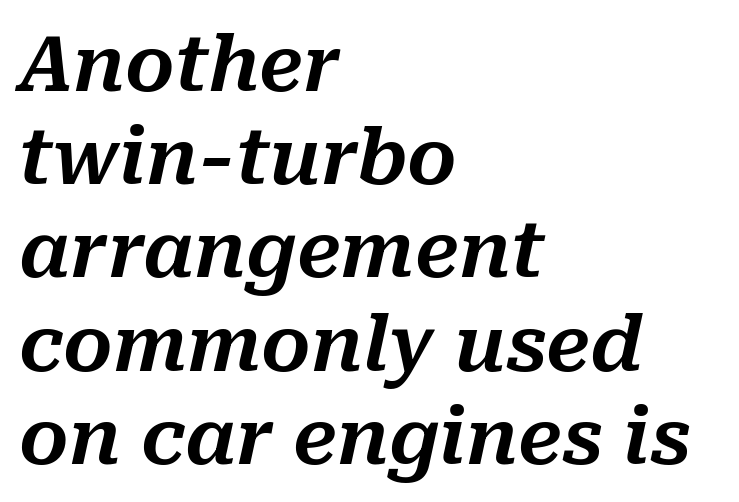
Compared with a centered layout, this one pins lines to the left instead. The text carries the slant typical of an italic or oblique font. Look at the tracking — it's just the regular setting, nothing added. The glyphs are unaccompanied by any horizontal stroke below them. The letters advance in unequal steps, a hallmark of proportional type.
